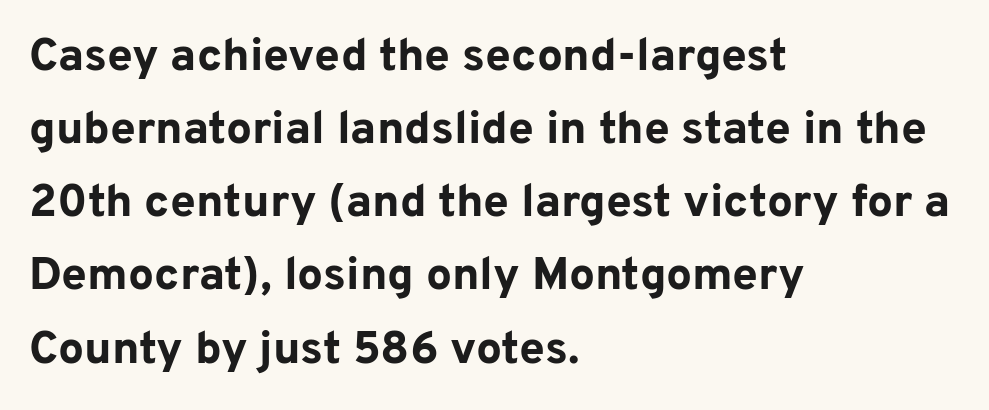
{"serif": "no", "italic": "no", "bold": "yes", "weight": "bold", "width": "normal", "stroke_contrast": "low", "x_height": "medium", "monospaced": "no", "underline": "no", "align": "left", "line_spacing": "normal", "line_spacing_ratio": 1.59, "letter_spacing": "normal", "letter_spacing_em": 0.0, "glyph_px": 46}
